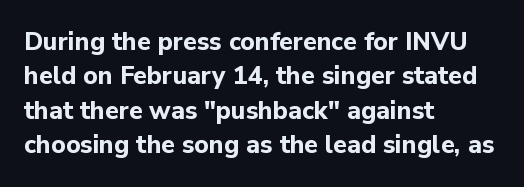
Q: Is the text bold? A: Yes.
Q: Is the text italic (slanted)? A: No, it is upright.
Q: Is the text underlined? A: No.
Q: How is the paragraph aligned? A: Left-aligned.
Q: Is the spacing between letters normal or unusually wide? A: Normal.
Q: Is the spacing between lines tight, normal or loose? A: Normal.
